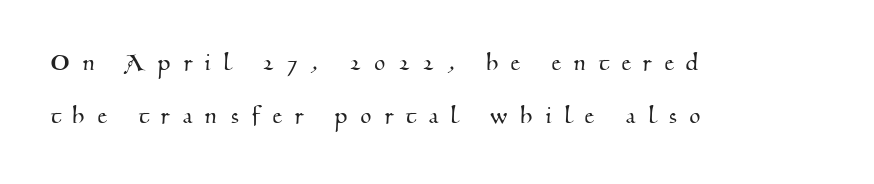
Q: Is the typeface a serif or a sans-serif typeface? A: Serif.
Q: Is the text underlined? A: No.
Q: How is the paragraph aligned? A: Left-aligned.
Q: Is the spacing between letters normal or unusually wide? A: Unusually wide.
Q: Width (condensed, normal, or wide)? A: Normal.
Q: Stroke contrast? A: Medium.
Q: x-height? A: Small.
Q: Monospaced? A: No.
